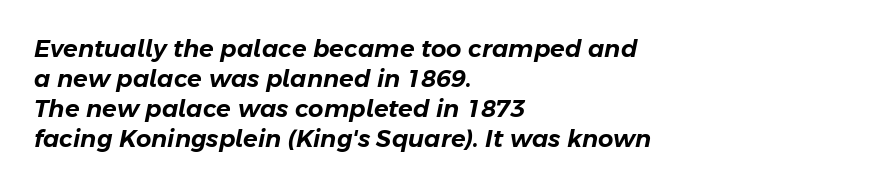
{"italic": "yes", "lean": "right", "slant_degrees": 11, "underline": "no", "align": "left", "line_spacing": "normal", "line_spacing_ratio": 1.25, "letter_spacing": "normal", "letter_spacing_em": 0.0, "glyph_px": 24}
